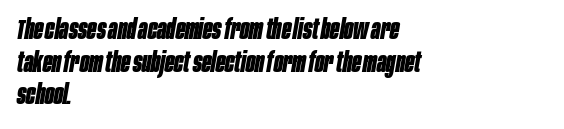
{"italic": "yes", "lean": "right", "slant_degrees": 10, "bold": "yes", "underline": "no", "align": "left", "line_spacing_ratio": 1.21, "letter_spacing": "normal", "letter_spacing_em": 0.0, "glyph_px": 27}
